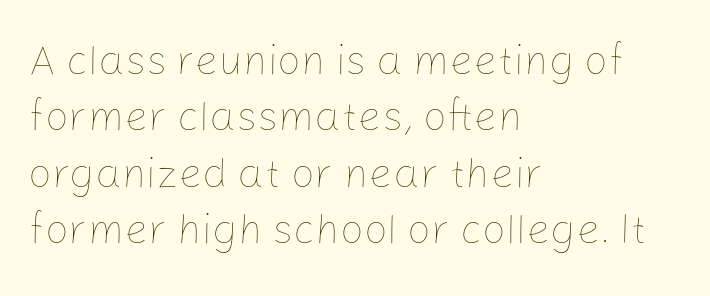
{"italic": "no", "bold": "no", "weight": "thin", "width": "normal", "stroke_contrast": "low", "x_height": "medium", "monospaced": "no", "underline": "no", "align": "left", "line_spacing": "normal", "line_spacing_ratio": 1.34, "letter_spacing": "normal", "letter_spacing_em": 0.0, "glyph_px": 42}
